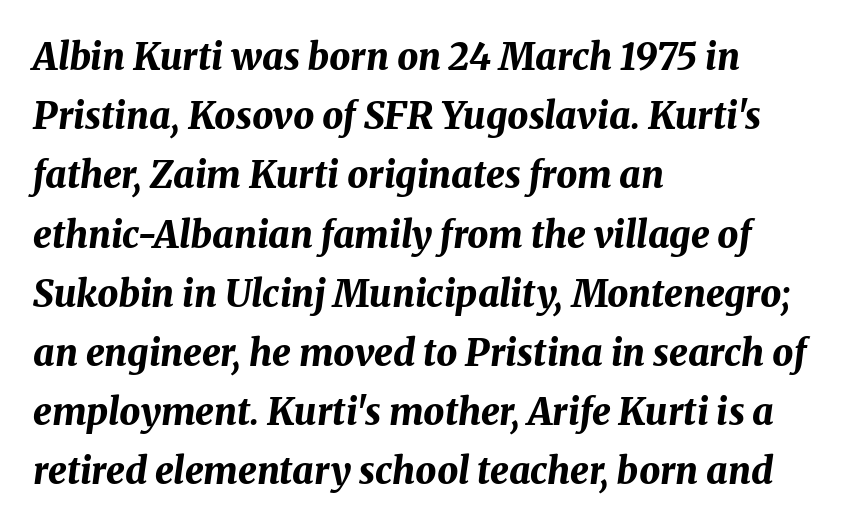
The compositor pushed each line to the left boundary. As a designer I'd log this as weight 700, bold. The passage shown is typed in a proportional face where columns would drift. The rendering keeps characters at their native spacing. Quick note: italic. Descenders hang freely into open space.
